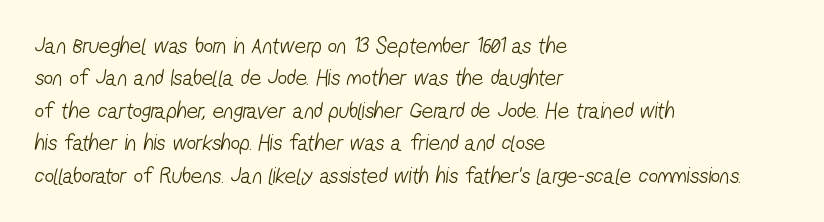
The image shows 23 px text type; set left-aligned, normal line spacing (1.41x), normal letter spacing, not underlined.
